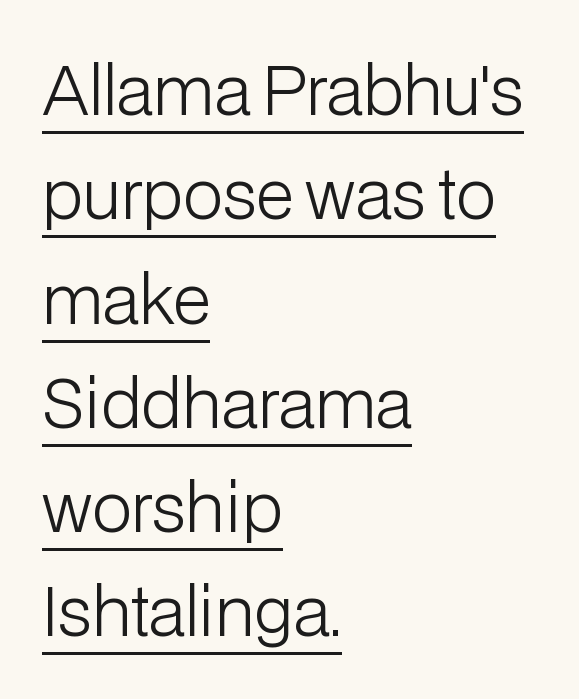
Q: Is the text bold? A: No.
Q: Is the text italic (slanted)? A: No, it is upright.
Q: Is the typeface a serif or a sans-serif typeface? A: Sans-serif.
Q: Is the text underlined? A: Yes.
Q: How is the paragraph aligned? A: Left-aligned.
Q: Is the spacing between letters normal or unusually wide? A: Normal.
Q: Is the spacing between lines tight, normal or loose? A: Normal.
Q: Width (condensed, normal, or wide)? A: Normal.
Q: Stroke contrast? A: Low.
Q: x-height? A: Medium.
Q: Monospaced? A: No.
